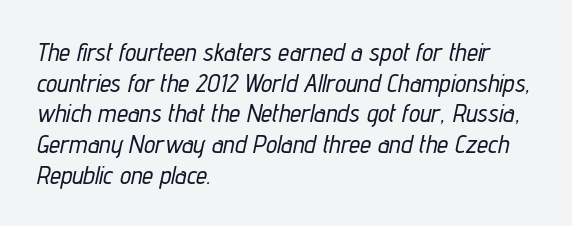
Q: Is the text italic (slanted)? A: Yes, it leans right by about 12 degrees.
Q: Is the text underlined? A: No.
Q: How is the paragraph aligned? A: Left-aligned.
Q: Is the spacing between letters normal or unusually wide? A: Normal.
